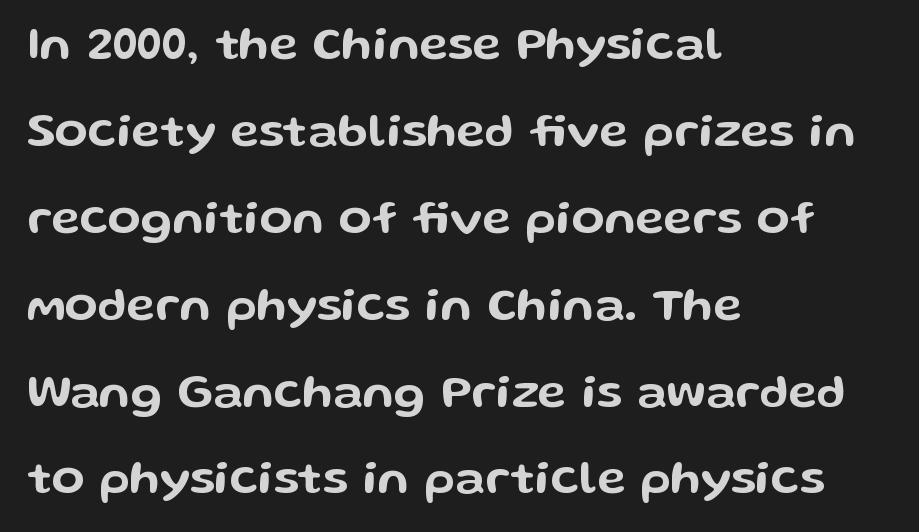
The image shows 48 px wide sans-serif type, upright; set left-aligned, line spacing 1.81x, normal letter spacing, not underlined; low stroke contrast and a medium x-height.
